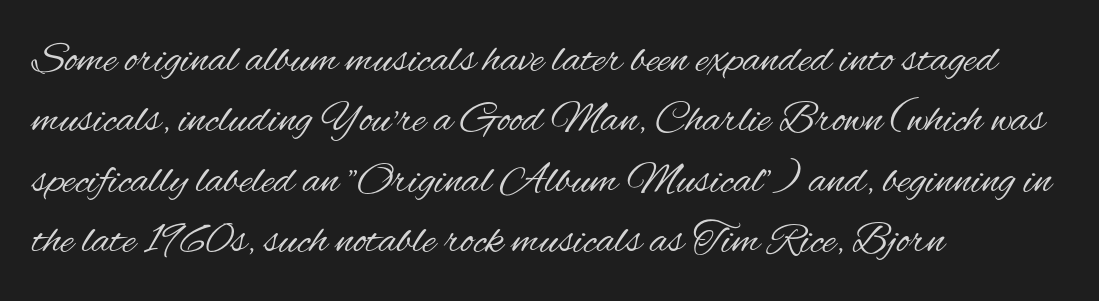
Q: Is the text bold? A: No.
Q: Is the text italic (slanted)? A: Yes.
Q: Is the typeface a serif or a sans-serif typeface? A: Sans-serif.
Q: Is the text underlined? A: No.
Q: How is the paragraph aligned? A: Left-aligned.
Q: Is the spacing between letters normal or unusually wide? A: Normal.
Q: Is the spacing between lines tight, normal or loose? A: Normal.
Q: Width (condensed, normal, or wide)? A: Condensed.
Q: Stroke contrast? A: Medium.
Q: x-height? A: Small.
Q: Monospaced? A: No.
